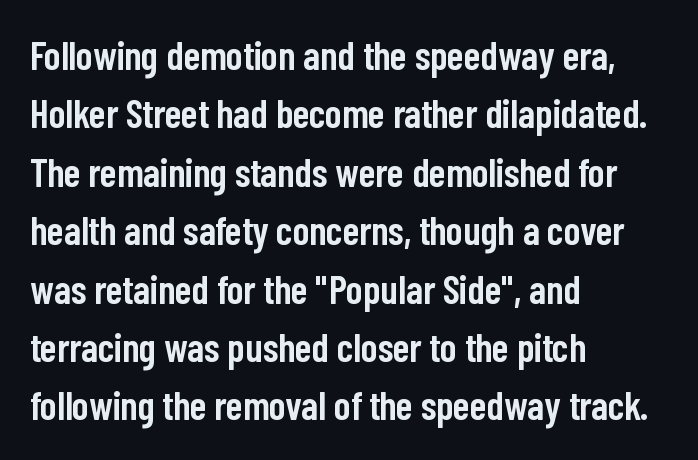
Has an underline been added? It has not. Leading matches the norm, producing a regular column. The paragraph shown leans on its left margin. Standard letterfit; no display-style spreading of the glyphs. Ordinary non-slanted type is in use.
